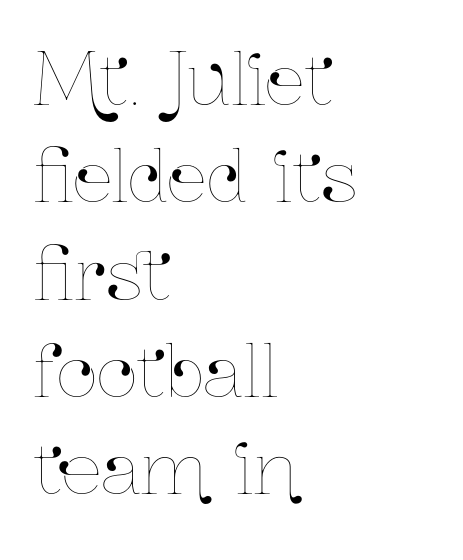
One glance says typical: line gaps are just what's usual. Rendered with straight, roman letterforms. The foot of each line stays bare and open. The horizontal fit of the characters is conventional and even. The lines are quadded left.
